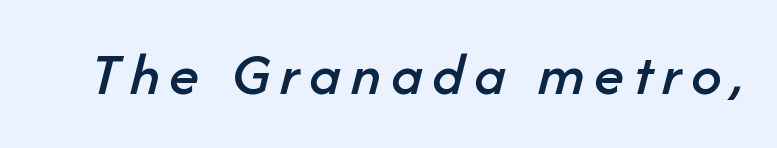
{"italic": "yes", "lean": "right", "slant_degrees": 14, "width": "normal", "stroke_contrast": "low", "x_height": "medium", "monospaced": "no", "underline": "no", "glyph_px": 61}
